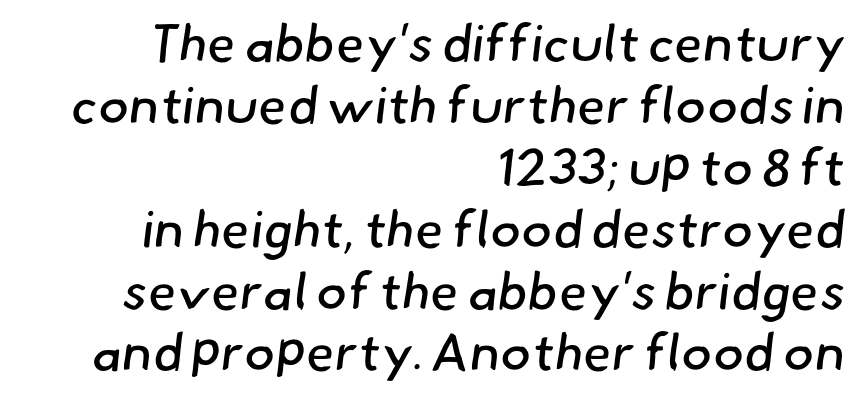
The image shows 52 px regular-weight sans-serif type; set right-aligned, line spacing 1.19x, normal letter spacing, not underlined; low stroke contrast and a small x-height.
